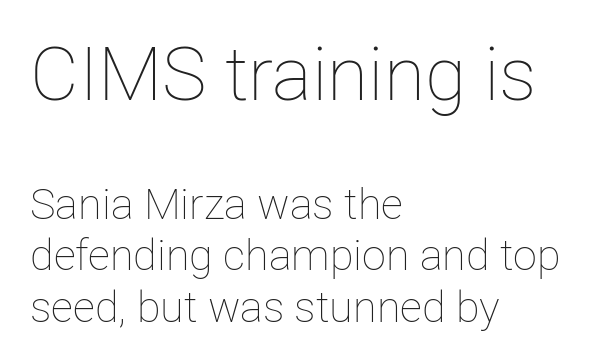
{"italic": "no", "bold": "no", "weight": "thin", "width": "normal", "stroke_contrast": "low", "x_height": "medium", "monospaced": "no", "underline": "no", "align": "left", "line_spacing_ratio": 1.19, "letter_spacing": "normal", "letter_spacing_em": 0.0, "larger_block": "first", "size_ratio": 1.74, "glyph_px": 75}
